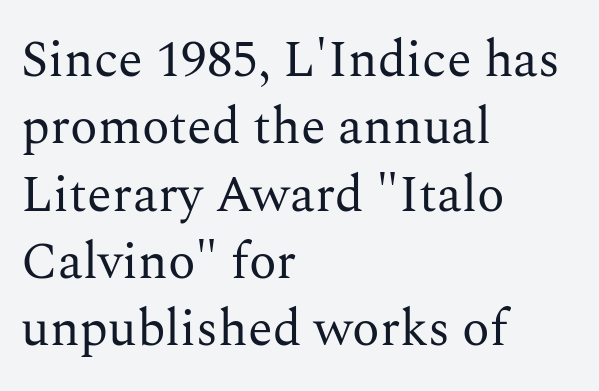
{"serif": "yes", "italic": "no", "bold": "no", "weight": "regular", "width": "normal", "stroke_contrast": "medium", "x_height": "medium", "monospaced": "no", "underline": "no", "align": "left", "line_spacing": "normal", "line_spacing_ratio": 1.32, "letter_spacing": "normal", "letter_spacing_em": 0.0, "glyph_px": 51}
